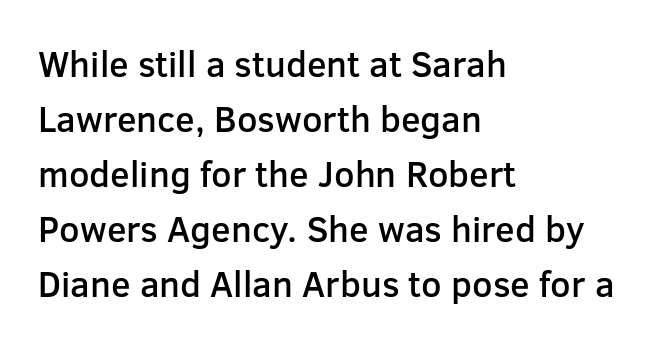
Each word holds together tightly as a unit, with standard inter-letter gaps. The passage shown is typed in a proportional face where columns would drift. Unmarked baselines from the first word to the last. A typesetter would mark this as roman, not italic. In CSS terms this would be text-align: left. The vertical gap from one line to the next is medium.
